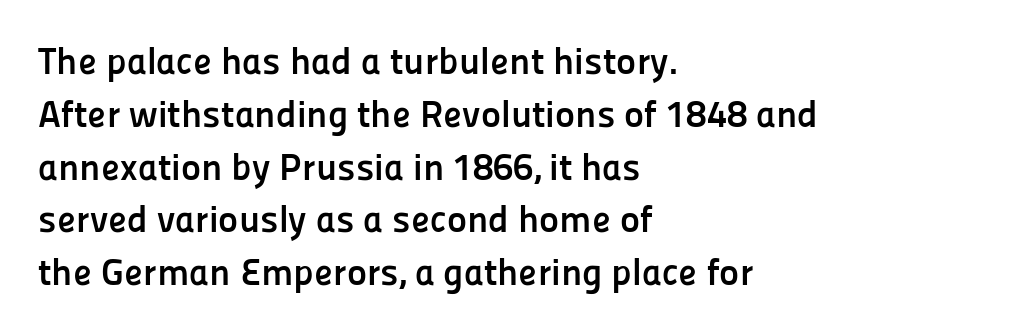
Q: Is the text bold? A: Yes.
Q: Is the text italic (slanted)? A: No, it is upright.
Q: Is the typeface a serif or a sans-serif typeface? A: Sans-serif.
Q: Is the text underlined? A: No.
Q: How is the paragraph aligned? A: Left-aligned.
Q: Is the spacing between letters normal or unusually wide? A: Normal.
Q: Is the spacing between lines tight, normal or loose? A: Normal.
Q: Width (condensed, normal, or wide)? A: Normal.
Q: Stroke contrast? A: Low.
Q: x-height? A: Medium.
Q: Monospaced? A: No.
